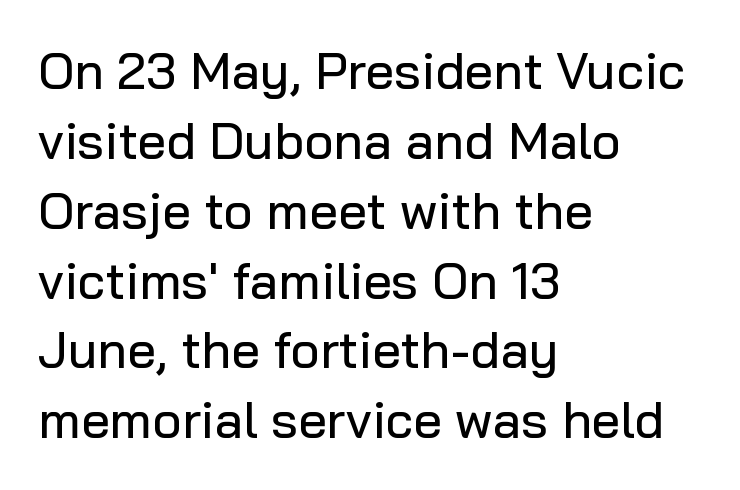
A normal amount of white space separates one row of letters from the next. The paragraph has a hard left edge and a soft right edge. Caption: standard tracking, unaltered. Style check: upright. The rendering uses natural spacing where letterforms have individual widths.
